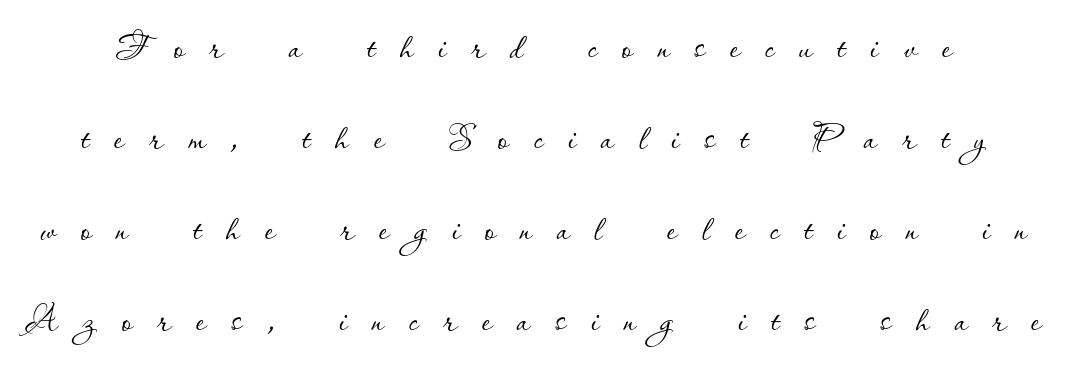
The letters look calm and open, with moderate or lighter stems. Spacing verdict: proportional, widths tailored to each character. The string is rendered with underlining switched off. Spacing between characters has been opened up far beyond the box default.
